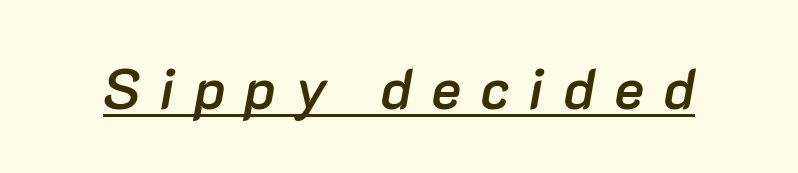
The image shows 57 px semibold type, italic (leaning right); set unusually wide letter spacing (+0.33 em), underlined; low stroke contrast and a medium x-height.
